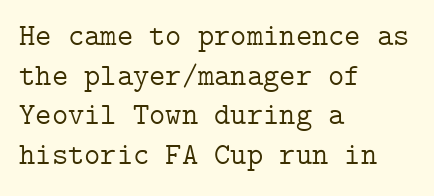
Observe the ordinary spacing: letters are neighbours, not strangers. Compared with a centered layout, this one pins lines to the left instead. Stroke mass is kept to a normal reading level or below. Unlike a clean sans, this face finishes its strokes with serifs. Interline gaps are of average width in this sample.
